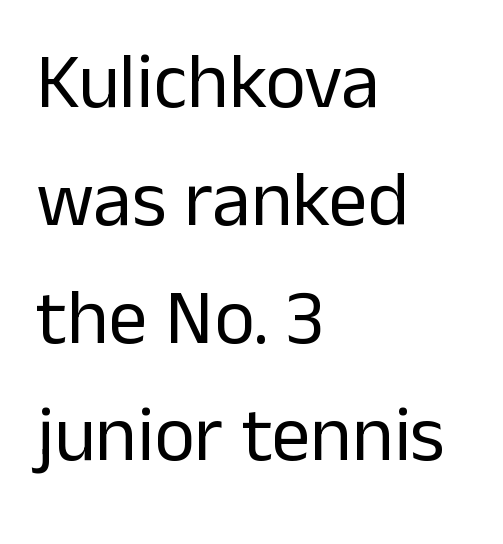
The image shows 78 px regular-weight sans-serif type, upright; set left-aligned, normal line spacing (1.51x), normal letter spacing, not underlined; low stroke contrast and a medium x-height.
